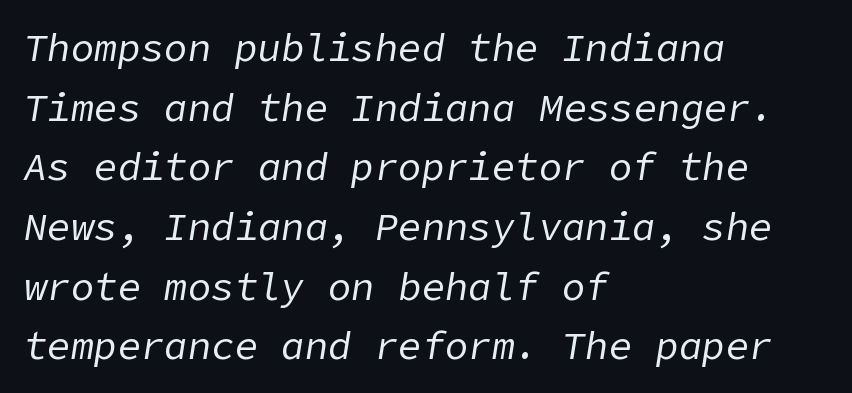
The image shows 39 px regular-weight type, italic (leaning right); set left-aligned, normal line spacing (1.53x), normal letter spacing, not underlined; low stroke contrast and a medium x-height.
